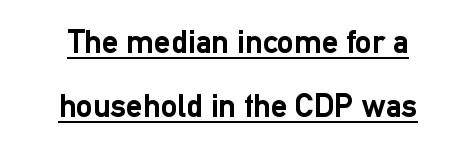
{"serif": "no", "italic": "no", "bold": "yes", "weight": "semibold", "width": "normal", "stroke_contrast": "low", "x_height": "medium", "monospaced": "no", "underline": "yes", "align": "center", "line_spacing": "loose", "line_spacing_ratio": 1.94, "letter_spacing": "normal", "letter_spacing_em": 0.0, "glyph_px": 33}
